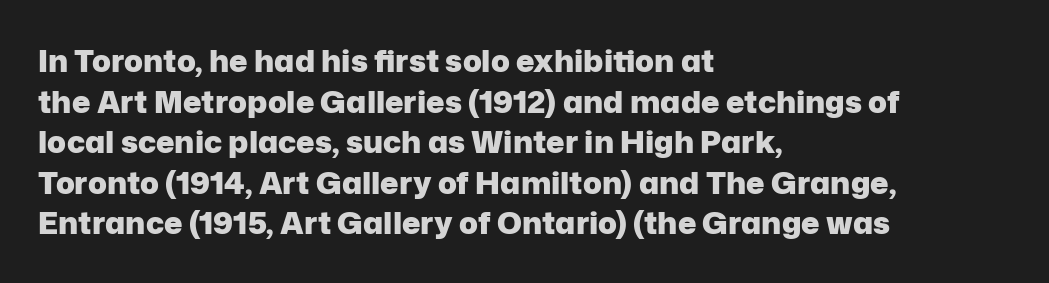
Does the leading feel generous? No, just average. Notice how thick the strokes are: this is what a full bold looks like. Font category for this specimen: sans-serif. The rag falls on the right side of this text block.
